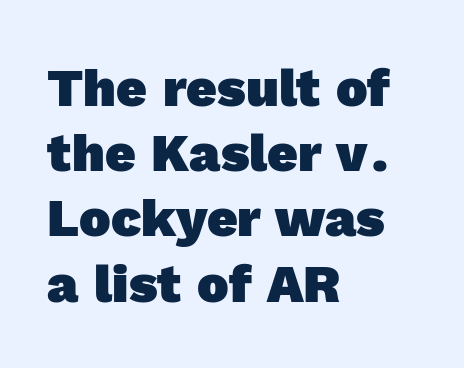
The image shows 53 px heavy sans-serif type; set left-aligned, line spacing 1.23x, normal letter spacing, not underlined; a medium x-height.
